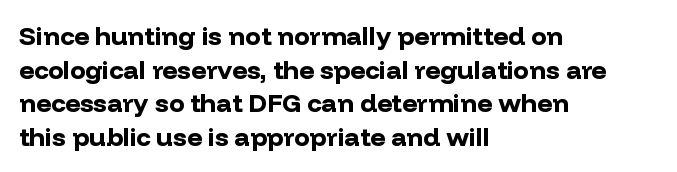
Regarding leading, the lines here are spaced in the standard way. Nothing unusual about the tracking: characters are spaced as the font intends. Clear beneath every line of the passage. The compositor pushed each line to the left boundary. Ascenders rise straight up at ninety degrees. The font is running at its bold setting.
